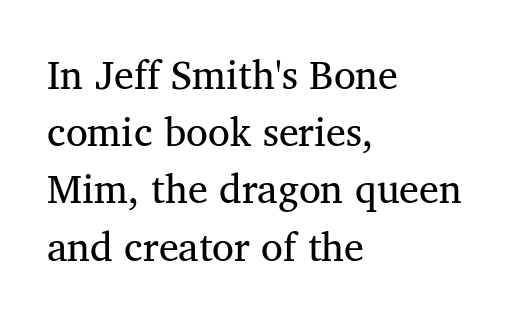
{"serif": "yes", "bold": "no", "weight": "regular", "width": "normal", "stroke_contrast": "medium", "x_height": "medium", "monospaced": "no", "underline": "no", "align": "left", "line_spacing": "normal", "line_spacing_ratio": 1.43, "letter_spacing": "normal", "letter_spacing_em": 0.0, "glyph_px": 40}
